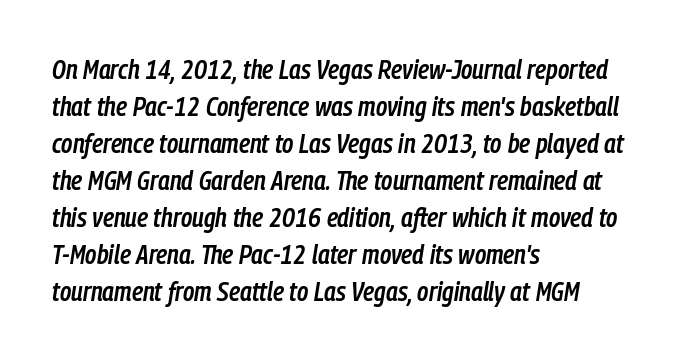
Descender tails drop into unmarked territory. Weight: semibold (demi). Which margin do the lines hug? The left one — the right edge is uneven. This sample uses plain, unmodified letter spacing. The lettering tilts uniformly, giving the passage an italic look. Horizontal bands of white between lines are of average thickness.
